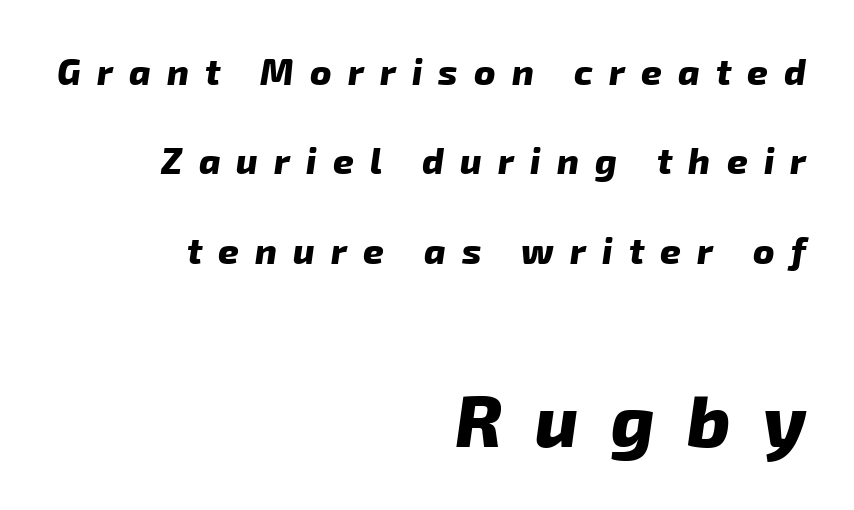
The image shows 72 px heavy sans-serif type; set right-aligned, loose line spacing (2.48x), unusually wide letter spacing (+0.45 em), not underlined; the second (bottom) block is 2.0x larger; low stroke contrast and a medium x-height.
